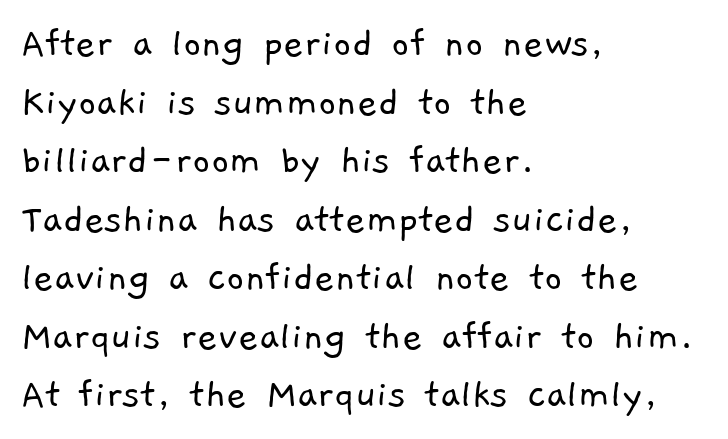
{"serif": "no", "bold": "no", "weight": "light", "width": "normal", "stroke_contrast": "low", "x_height": "medium", "monospaced": "no", "underline": "no", "align": "left", "line_spacing": "normal", "line_spacing_ratio": 1.33, "letter_spacing": "normal", "letter_spacing_em": 0.0, "glyph_px": 44}
